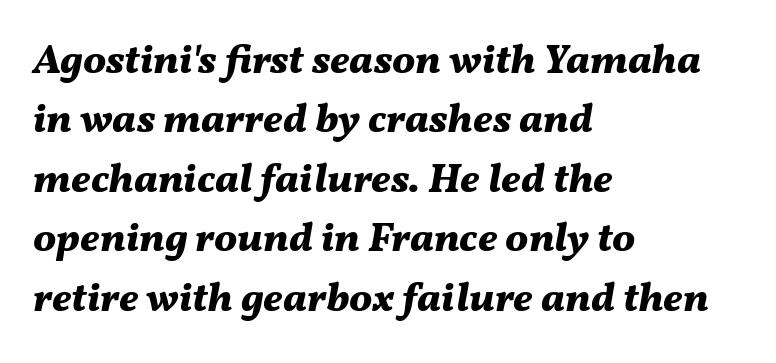
The image shows 41 px bold type, italic (leaning right); set left-aligned, normal line spacing (1.45x), normal letter spacing, not underlined; medium stroke contrast and a medium x-height.
